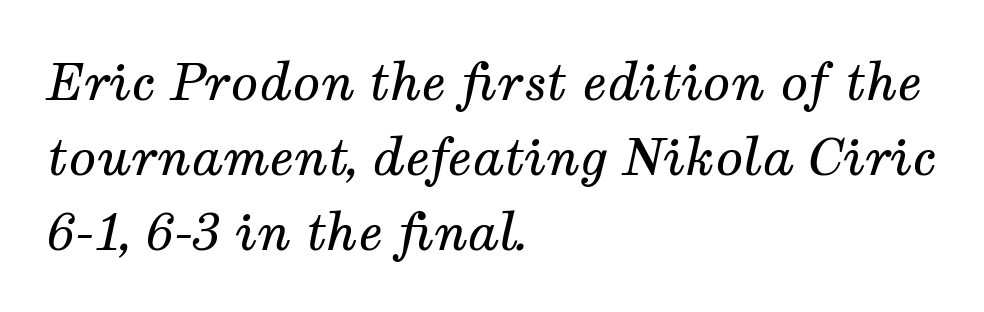
Reading down the block, your eye returns to a fixed left position each line. If you measured baseline to baseline, you'd find a middling distance. Letters rest on an invisible, unmarked baseline. Note the varied advance widths — an 'i' is clearly narrower than an 'm'. Small tapered or slab feet sit at the stroke ends, so this counts as serif.
